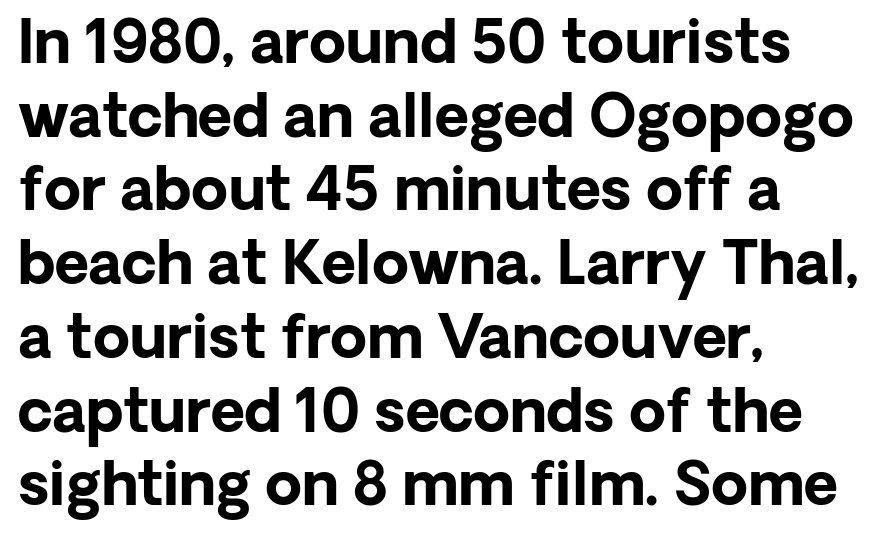
The image shows 59 px bold sans-serif type, upright; set left-aligned, normal line spacing (1.25x), normal letter spacing, not underlined; low stroke contrast and a medium x-height.
